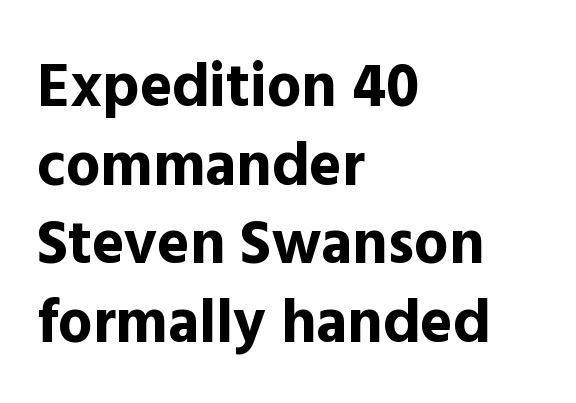
The image shows 61 px bold sans-serif type, upright; set left-aligned, normal line spacing (1.29x), normal letter spacing, not underlined; a medium x-height.
